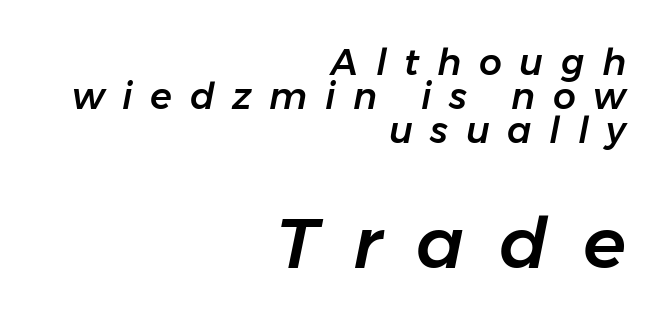
The image shows 71 px text type, italic (leaning right); set right-aligned, tight line spacing (0.95x), unusually wide letter spacing (+0.49 em), not underlined; the second (bottom) block is 1.97x larger; low stroke contrast and a medium x-height.
